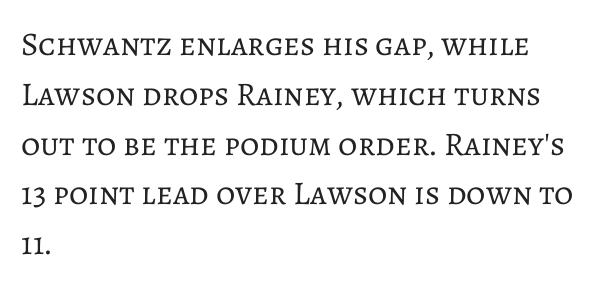
The image shows 33 px regular-weight type, upright; set left-aligned, normal line spacing (1.51x), normal letter spacing, not underlined; low stroke contrast and a medium x-height.
